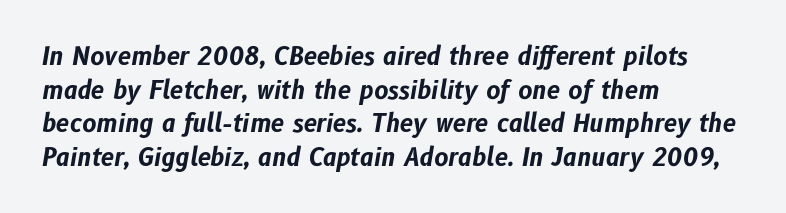
{"italic": "yes", "lean": "right", "slant_degrees": 10, "bold": "yes", "underline": "no", "align": "left", "line_spacing": "normal", "line_spacing_ratio": 1.4, "letter_spacing": "normal", "letter_spacing_em": 0.0, "glyph_px": 24}
